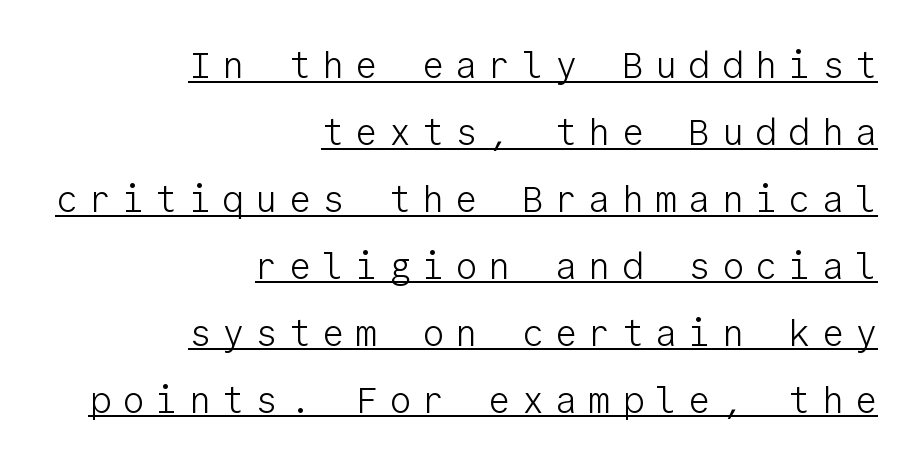
The image shows 37 px light sans-serif type, upright, monospaced; set right-aligned, line spacing 1.81x, unusually wide letter spacing (+0.3 em), underlined; low stroke contrast and a medium x-height.
